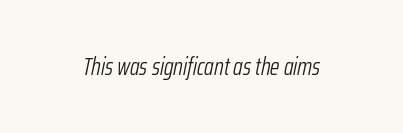
{"italic": "yes", "lean": "right", "slant_degrees": 12, "bold": "no", "underline": "no", "letter_spacing": "normal", "letter_spacing_em": 0.0, "glyph_px": 24}
